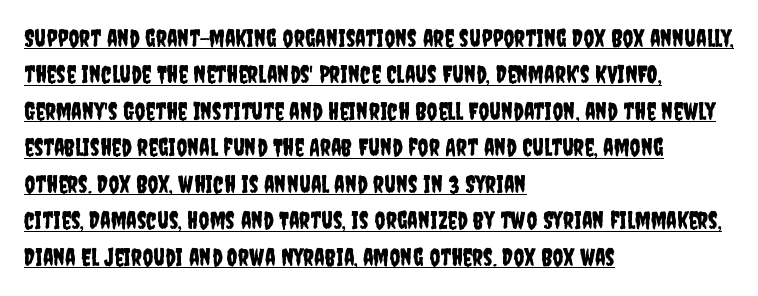
Q: Is the text italic (slanted)? A: No, it is upright.
Q: Is the text underlined? A: Yes.
Q: How is the paragraph aligned? A: Left-aligned.
Q: Is the spacing between letters normal or unusually wide? A: Normal.
Q: Is the spacing between lines tight, normal or loose? A: Normal.
